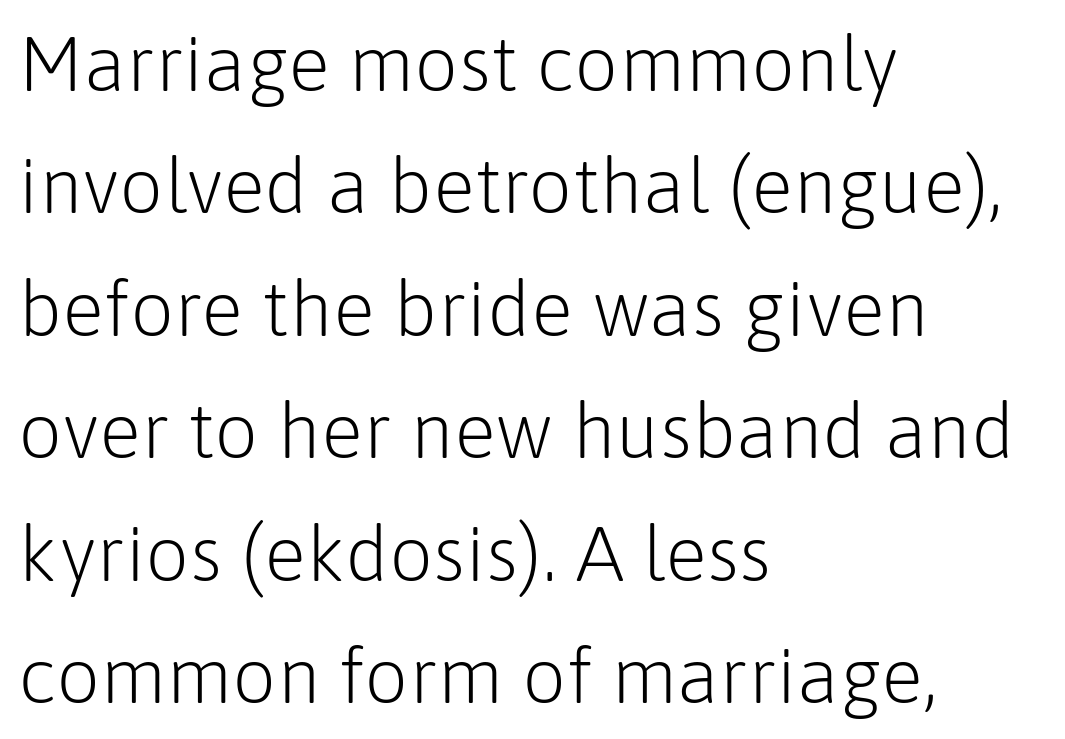
{"serif": "no", "italic": "no", "bold": "no", "weight": "light", "width": "normal", "stroke_contrast": "low", "x_height": "medium", "monospaced": "no", "underline": "no", "align": "left", "line_spacing": "normal", "line_spacing_ratio": 1.57, "letter_spacing": "normal", "letter_spacing_em": 0.0, "glyph_px": 78}
